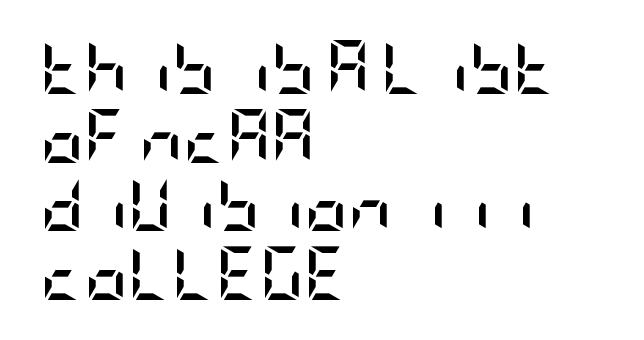
Q: Is the text bold? A: Yes.
Q: Is the text italic (slanted)? A: No, it is upright.
Q: Is the typeface a serif or a sans-serif typeface? A: Sans-serif.
Q: Is the text underlined? A: No.
Q: How is the paragraph aligned? A: Left-aligned.
Q: Is the spacing between letters normal or unusually wide? A: Normal.
Q: Is the spacing between lines tight, normal or loose? A: Normal.
Q: Width (condensed, normal, or wide)? A: Condensed.
Q: Stroke contrast? A: Low.
Q: x-height? A: Large.
